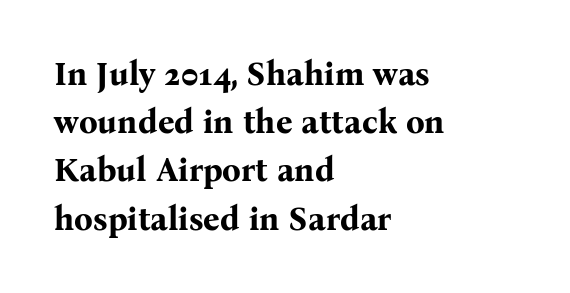
{"serif": "yes", "italic": "no", "bold": "yes", "weight": "bold", "width": "normal", "stroke_contrast": "medium", "x_height": "medium", "monospaced": "no", "underline": "no", "align": "left", "line_spacing": "normal", "line_spacing_ratio": 1.46, "letter_spacing": "normal", "letter_spacing_em": 0.0, "glyph_px": 33}
